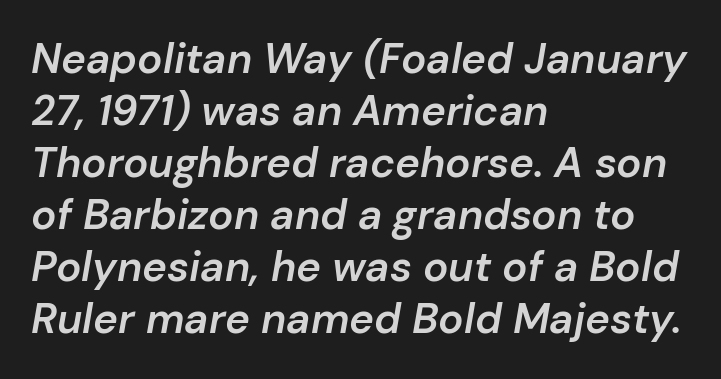
The image shows 42 px semibold type, italic (leaning right); set left-aligned, line spacing 1.24x, normal letter spacing, not underlined; low stroke contrast and a medium x-height.
